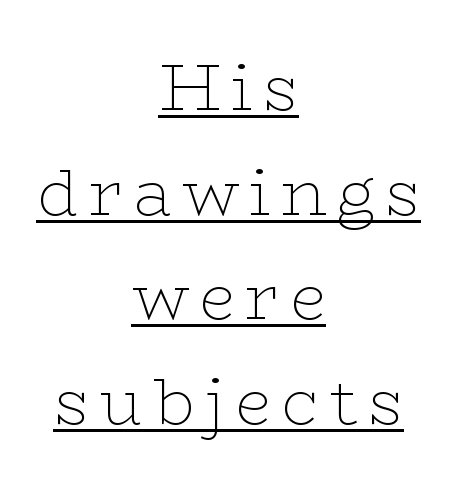
The image shows 65 px thin, wide serif type, upright; set centered, normal line spacing (1.61x), underlined; low stroke contrast and a medium x-height.
